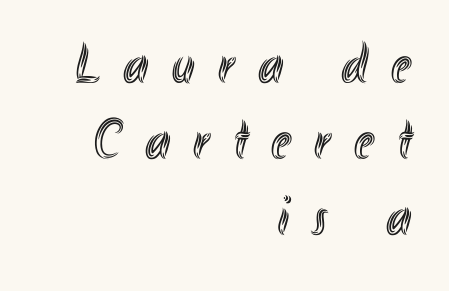
Q: Is the text italic (slanted)? A: Yes.
Q: Is the text underlined? A: No.
Q: How is the paragraph aligned? A: Right-aligned.
Q: Is the spacing between letters normal or unusually wide? A: Unusually wide.
Q: Is the spacing between lines tight, normal or loose? A: Normal.
Q: Width (condensed, normal, or wide)? A: Condensed.
Q: x-height? A: Small.
Q: Monospaced? A: No.
